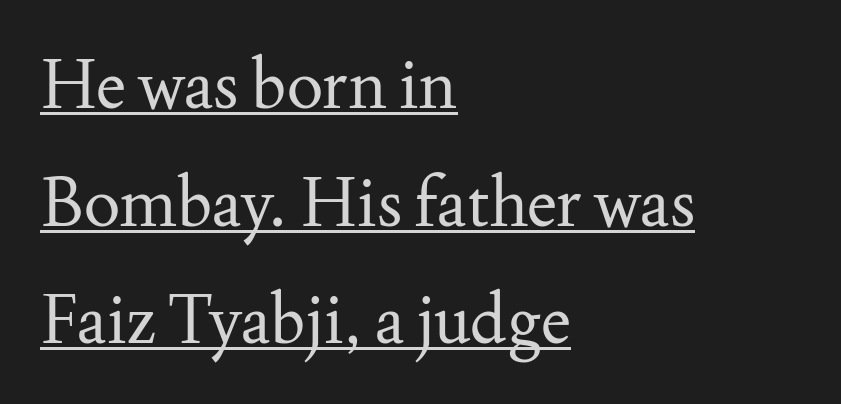
The image shows 68 px regular-weight serif type, upright; set left-aligned, line spacing 1.73x, normal letter spacing, underlined; medium stroke contrast and a small x-height.
